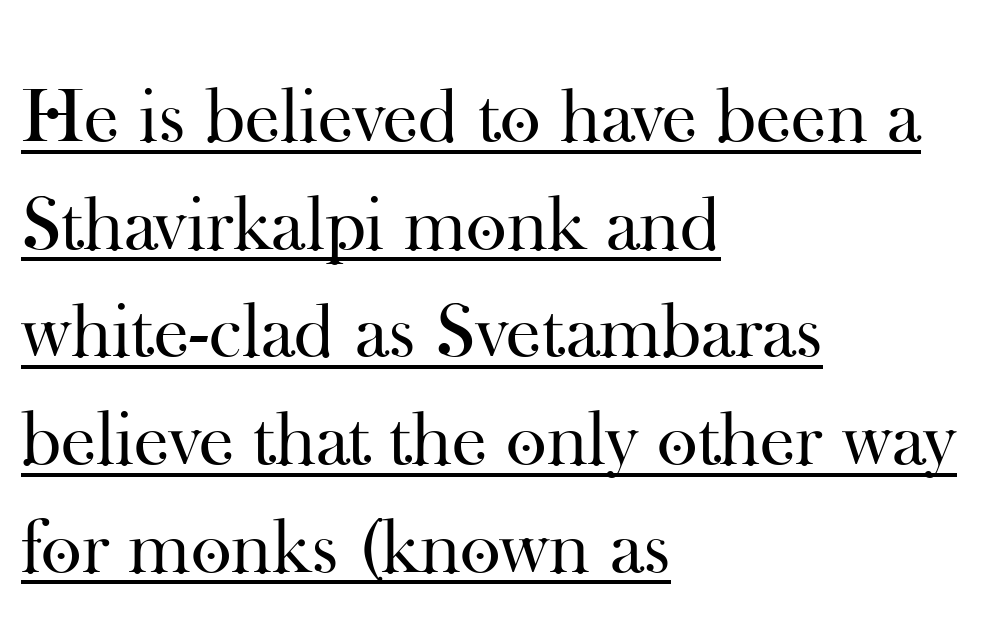
Q: Is the text bold? A: No.
Q: Is the text italic (slanted)? A: No, it is upright.
Q: Is the typeface a serif or a sans-serif typeface? A: Serif.
Q: Is the text underlined? A: Yes.
Q: How is the paragraph aligned? A: Left-aligned.
Q: Is the spacing between letters normal or unusually wide? A: Normal.
Q: Is the spacing between lines tight, normal or loose? A: Normal.
Q: Width (condensed, normal, or wide)? A: Normal.
Q: Stroke contrast? A: High.
Q: x-height? A: Small.
Q: Monospaced? A: No.
